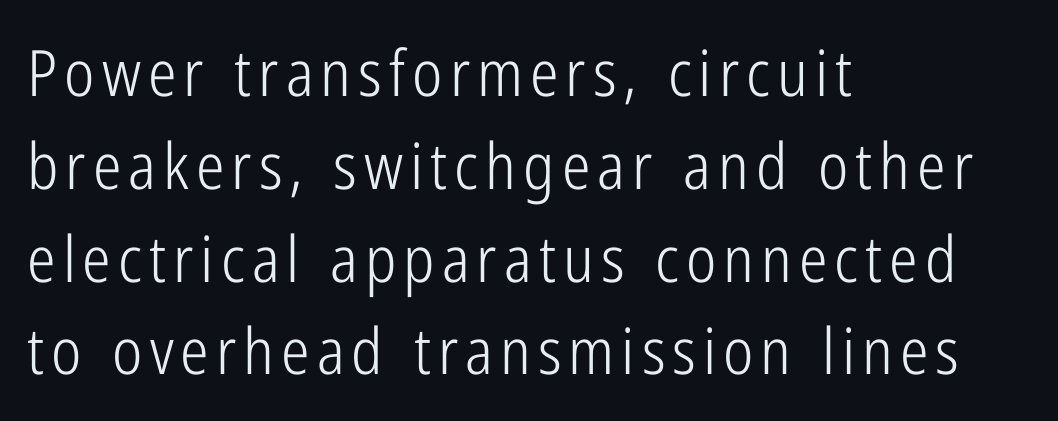
Reading down the column, the eye jumps a familiar distance to each next line. The passage shown is typed in a proportional face where columns would drift. Words float on clear page, feet unadorned. Posture: straight, roman, zero tilt. One-word summary of the alignment: left.
